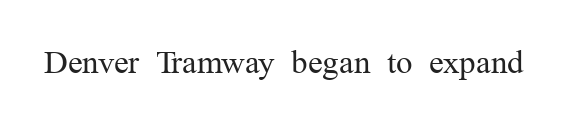
The image shows 33 px regular-weight serif type, upright; set normal letter spacing, not underlined; medium stroke contrast and a medium x-height.
